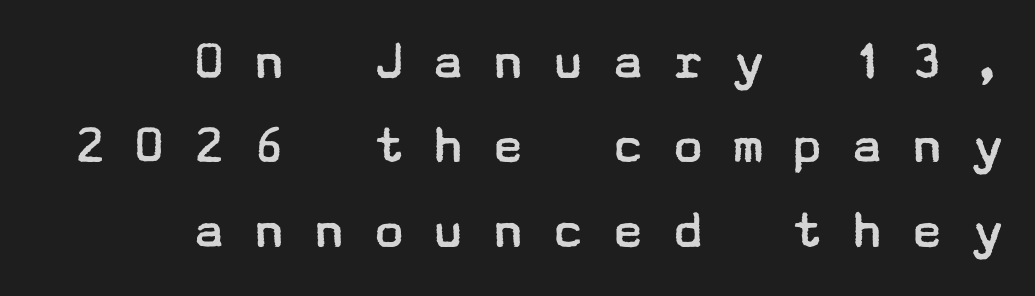
{"serif": "no", "italic": "no", "bold": "no", "weight": "regular", "width": "wide", "stroke_contrast": "low", "x_height": "medium", "underline": "no", "align": "right", "line_spacing": "normal", "line_spacing_ratio": 1.48, "letter_spacing": "wide", "letter_spacing_em": 0.45, "glyph_px": 57}
